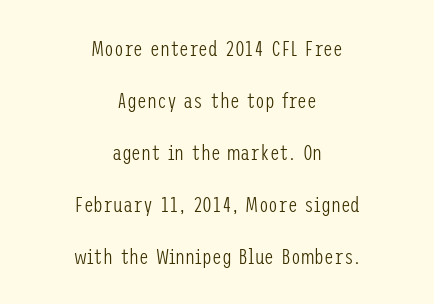
Q: Is the text bold? A: No.
Q: Is the text italic (slanted)? A: No, it is upright.
Q: Is the text underlined? A: No.
Q: How is the paragraph aligned? A: Centered.
Q: Is the spacing between letters normal or unusually wide? A: Normal.
Q: Is the spacing between lines tight, normal or loose? A: Loose.
